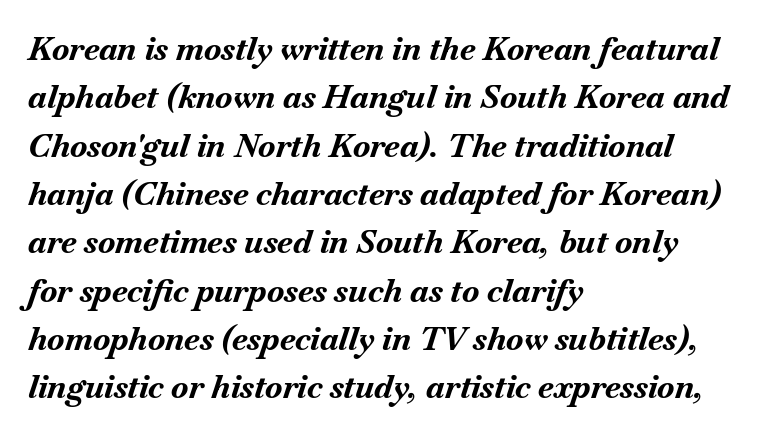
Heavy-handed strokes throughout: this text is bold. Does extra space separate the letters? No, they use regular spacing. This is oblique type, the kind used for emphasis or titles. A normal amount of white space separates one row of letters from the next. The rendering uses natural spacing where letterforms have individual widths.
